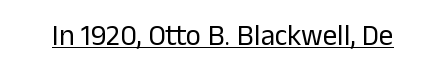
These characters rest on top of a visible drawn line. Ordinary non-slanted type is in use. Is this a heavy cut? Hardly; it is regular or lighter. Here the glyphs are tracked normally, forming tight word shapes.
